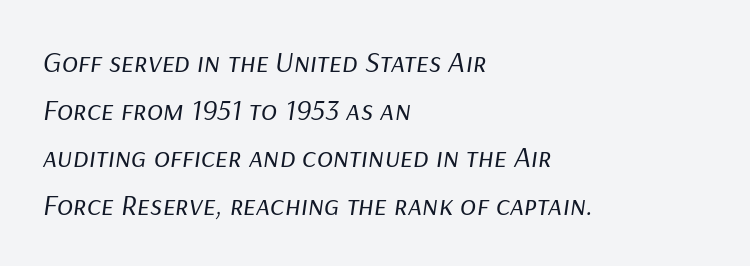
{"italic": "yes", "lean": "right", "slant_degrees": 9, "bold": "no", "weight": "regular", "width": "normal", "stroke_contrast": "low", "x_height": "medium", "monospaced": "no", "underline": "no", "align": "left", "line_spacing": "normal", "line_spacing_ratio": 1.59, "letter_spacing": "normal", "letter_spacing_em": 0.0, "glyph_px": 30}
